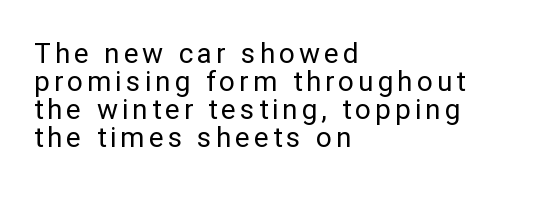
Every character sits straight up, as roman type does. The rendering anchors every line to the left-hand side. Is there much room between lines? No — they nearly touch. The rendering uses natural spacing where letterforms have individual widths. Check the space under the baseline: it is left empty. This reads as an unemphasized weight, regular at the heaviest.
